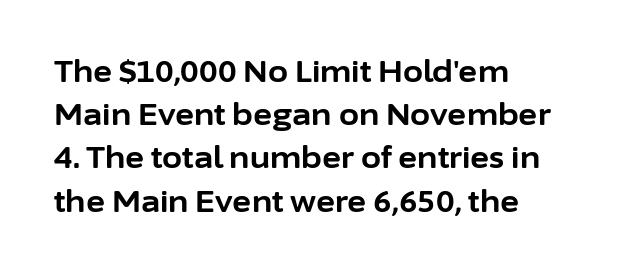
The image shows 29 px bold sans-serif type, upright; set left-aligned, normal line spacing (1.49x), normal letter spacing, not underlined; low stroke contrast and a medium x-height.
